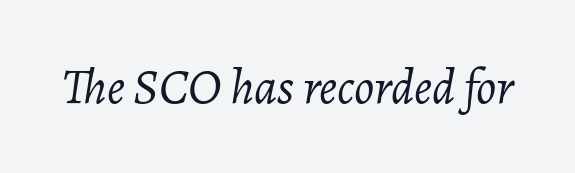
Q: Is the text bold? A: No.
Q: Is the text italic (slanted)? A: Yes, it leans right by about 7 degrees.
Q: Is the text underlined? A: No.
Q: Is the spacing between letters normal or unusually wide? A: Normal.
Q: Width (condensed, normal, or wide)? A: Normal.
Q: Stroke contrast? A: Low.
Q: x-height? A: Medium.
Q: Monospaced? A: No.
